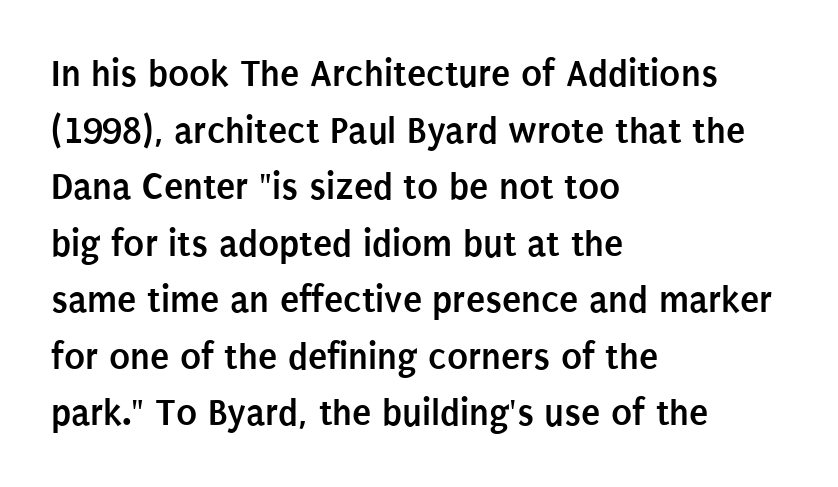
The image shows 39 px semibold, condensed sans-serif type, upright; set left-aligned, normal line spacing (1.45x), normal letter spacing, not underlined; low stroke contrast and a large x-height.
